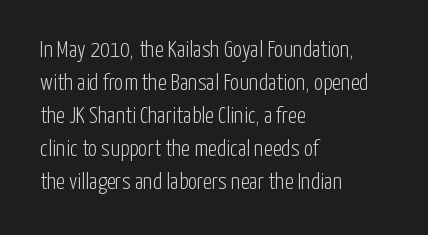
The image shows 23 px text type, upright; set left-aligned, normal line spacing (1.44x), normal letter spacing, not underlined.
